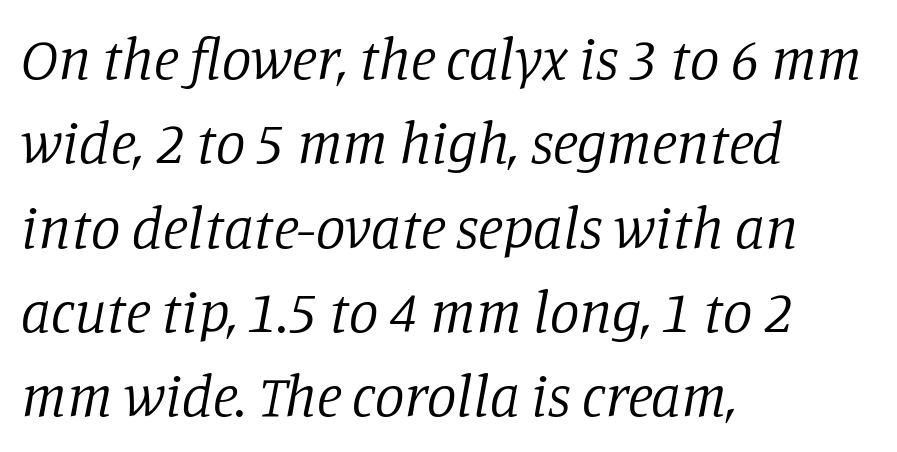
The image shows 59 px regular-weight serif type, italic (leaning right); set left-aligned, normal line spacing (1.43x), normal letter spacing, not underlined; low stroke contrast and a large x-height.
